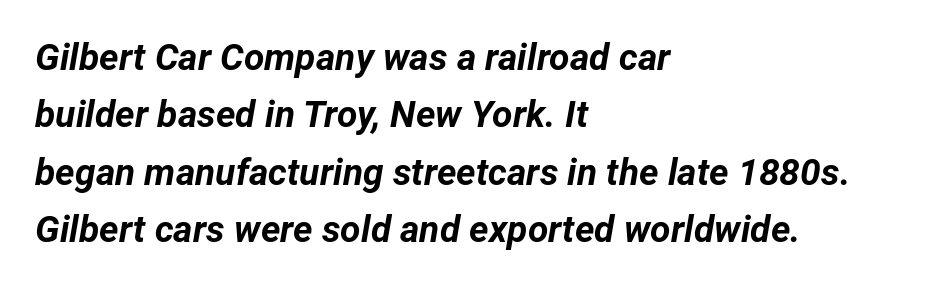
{"italic": "yes", "lean": "right", "slant_degrees": 12, "bold": "yes", "weight": "bold", "width": "normal", "stroke_contrast": "low", "x_height": "medium", "monospaced": "no", "underline": "no", "align": "left", "line_spacing": "normal", "line_spacing_ratio": 1.55, "letter_spacing": "normal", "letter_spacing_em": 0.0, "glyph_px": 37}
